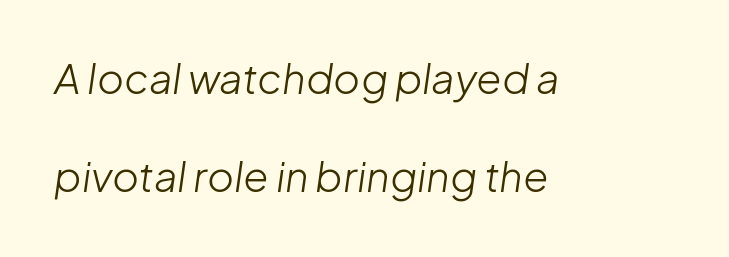
{"italic": "yes", "lean": "right", "slant_degrees": 8, "bold": "no", "weight": "light", "width": "normal", "stroke_contrast": "low", "x_height": "medium", "monospaced": "no", "underline": "no", "align": "left", "line_spacing": "loose", "line_spacing_ratio": 2.4, "letter_spacing": "normal", "letter_spacing_em": 0.0, "glyph_px": 41}
